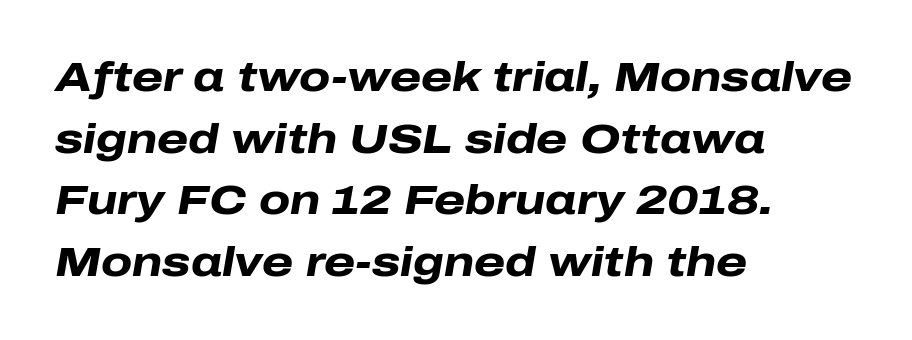
{"italic": "yes", "lean": "right", "slant_degrees": 10, "bold": "yes", "weight": "heavy", "width": "wide", "stroke_contrast": "low", "x_height": "medium", "monospaced": "no", "underline": "no", "align": "left", "line_spacing": "normal", "line_spacing_ratio": 1.54, "letter_spacing": "normal", "letter_spacing_em": 0.0, "glyph_px": 40}
